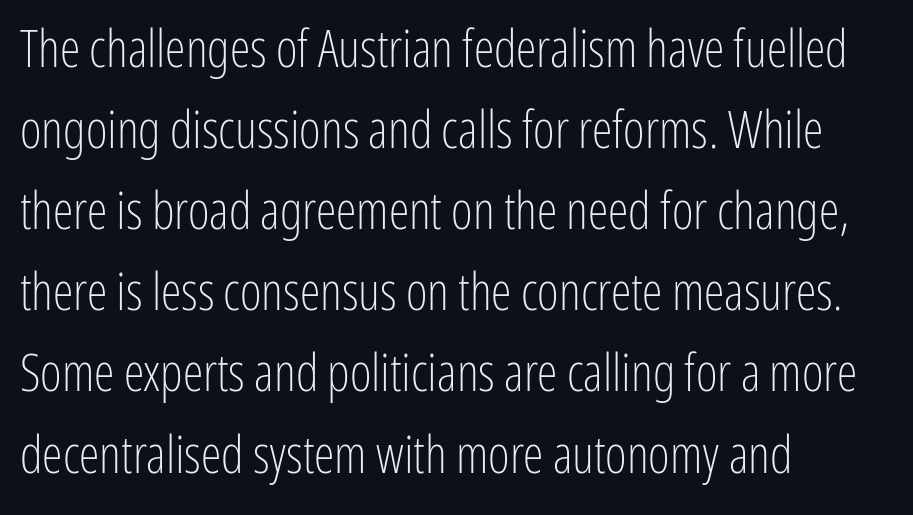
Each stroke keeps to a modest, everyday thickness or less. Rows of type keep a routine distance in the vertical direction. Underline: absent. The type sits square on the baseline with zero lean. The passage shown is typed in a proportional face where columns would drift. Each letter's strokes conclude bluntly, with no projecting serifs.
